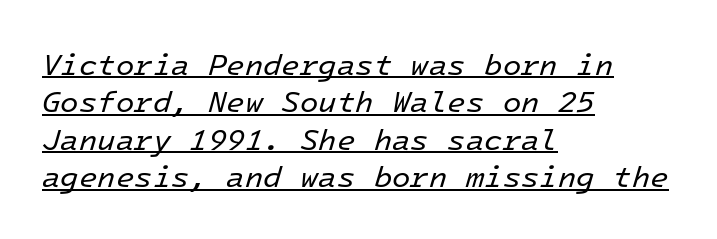
Q: Is the text bold? A: No.
Q: Is the text italic (slanted)? A: Yes, it leans right by about 16 degrees.
Q: Is the text underlined? A: Yes.
Q: How is the paragraph aligned? A: Left-aligned.
Q: Is the spacing between letters normal or unusually wide? A: Normal.
Q: Is the spacing between lines tight, normal or loose? A: Normal.
Q: Width (condensed, normal, or wide)? A: Normal.
Q: Stroke contrast? A: Low.
Q: x-height? A: Medium.
Q: Monospaced? A: Yes.
